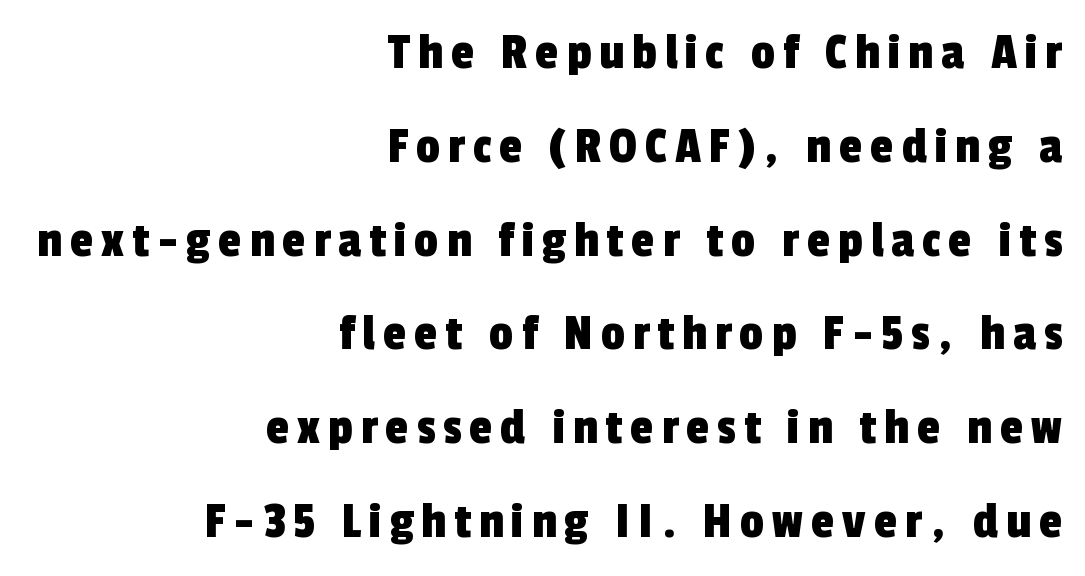
{"serif": "no", "width": "condensed", "x_height": "medium", "monospaced": "no", "underline": "no", "align": "right", "line_spacing_ratio": 1.77, "glyph_px": 53}
